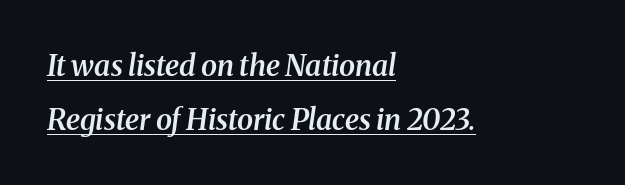
Q: Is the text bold? A: Semi-bold.
Q: Is the text italic (slanted)? A: Yes, it leans right by about 8 degrees.
Q: Is the typeface a serif or a sans-serif typeface? A: Serif.
Q: Is the text underlined? A: Yes.
Q: How is the paragraph aligned? A: Left-aligned.
Q: Is the spacing between letters normal or unusually wide? A: Normal.
Q: Width (condensed, normal, or wide)? A: Normal.
Q: Stroke contrast? A: Medium.
Q: x-height? A: Medium.
Q: Monospaced? A: No.
